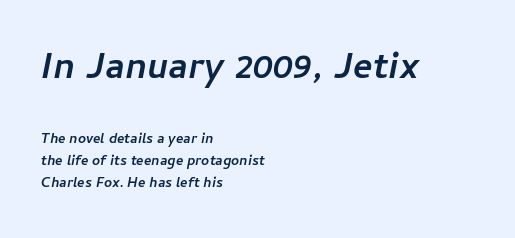
The image shows 37 px semibold type, italic (leaning right); set left-aligned, normal line spacing (1.58x), normal letter spacing, not underlined; the first (top) block is 2.64x larger; low stroke contrast and a medium x-height.
